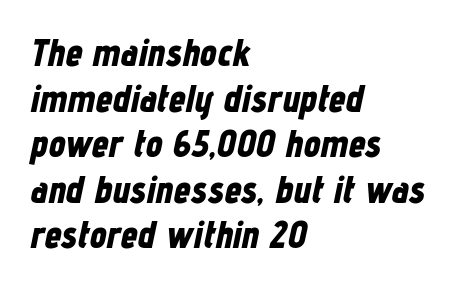
Q: Is the text bold? A: Yes.
Q: Is the text italic (slanted)? A: Yes, it leans right by about 12 degrees.
Q: Is the text underlined? A: No.
Q: How is the paragraph aligned? A: Left-aligned.
Q: Is the spacing between letters normal or unusually wide? A: Normal.
Q: Width (condensed, normal, or wide)? A: Condensed.
Q: Stroke contrast? A: Low.
Q: x-height? A: Medium.
Q: Monospaced? A: No.
